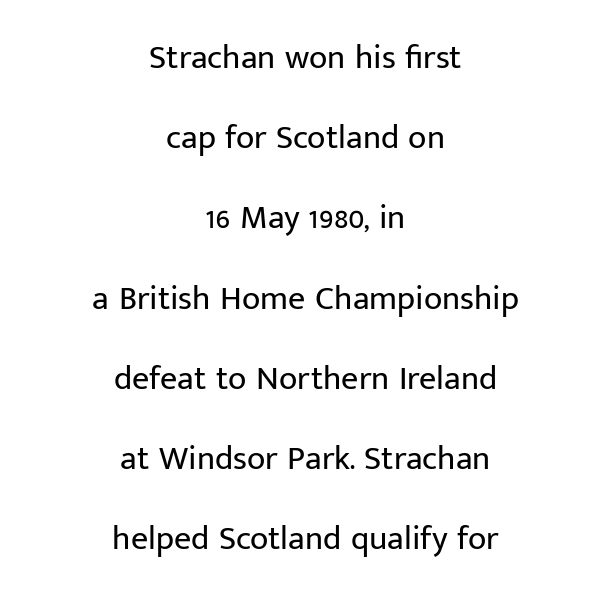
{"serif": "no", "italic": "no", "bold": "no", "weight": "regular", "width": "normal", "stroke_contrast": "low", "x_height": "medium", "monospaced": "no", "underline": "no", "align": "center", "line_spacing": "loose", "line_spacing_ratio": 2.36, "letter_spacing": "normal", "letter_spacing_em": 0.0, "glyph_px": 34}
